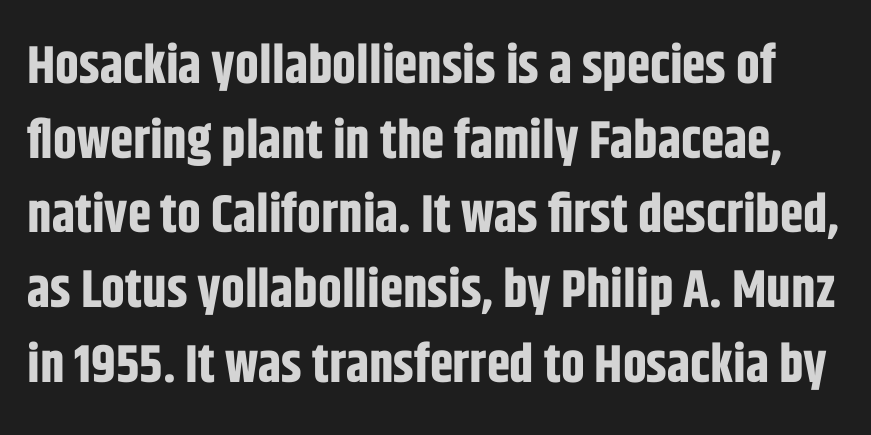
{"serif": "no", "italic": "no", "bold": "yes", "weight": "bold", "width": "condensed", "stroke_contrast": "low", "x_height": "large", "monospaced": "no", "underline": "no", "line_spacing": "normal", "line_spacing_ratio": 1.41, "letter_spacing": "normal", "letter_spacing_em": 0.0, "glyph_px": 53}
